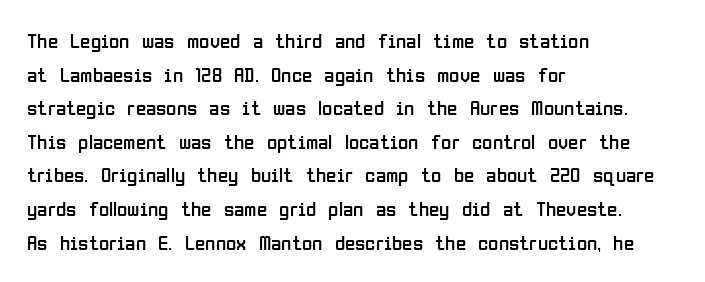
The font's upright variant was chosen for this text. Does the leading feel generous? No, just average. Letters rest on an invisible, unmarked baseline. Heft: none added — not bold. Typeset ragged right — the left edge is the straight one.
